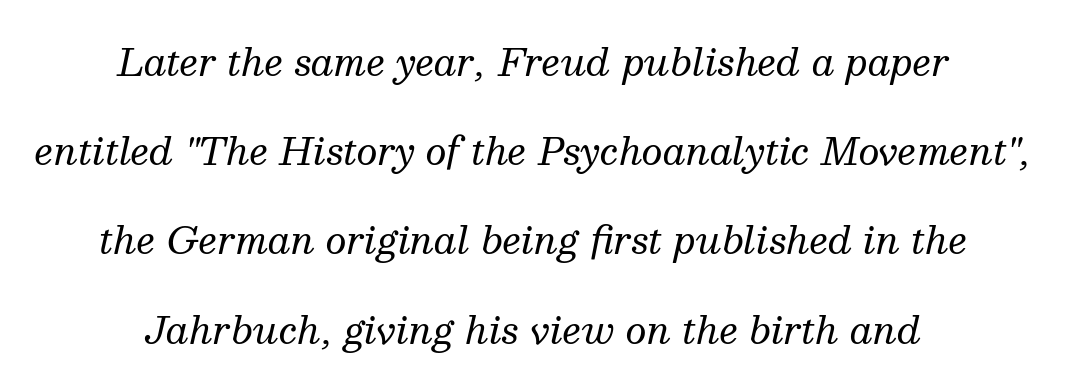
{"serif": "yes", "italic": "yes", "lean": "right", "slant_degrees": 13, "bold": "no", "weight": "regular", "width": "normal", "stroke_contrast": "medium", "x_height": "medium", "monospaced": "no", "underline": "no", "align": "center", "line_spacing": "loose", "line_spacing_ratio": 2.41, "letter_spacing": "normal", "letter_spacing_em": 0.0, "glyph_px": 37}
